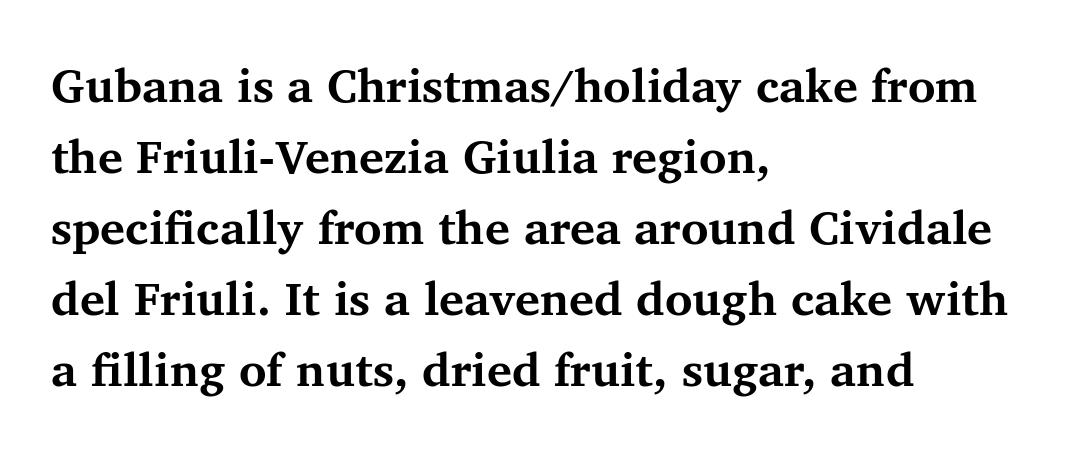
Q: Is the text bold? A: Yes.
Q: Is the text italic (slanted)? A: No, it is upright.
Q: Is the typeface a serif or a sans-serif typeface? A: Serif.
Q: Is the text underlined? A: No.
Q: How is the paragraph aligned? A: Left-aligned.
Q: Is the spacing between letters normal or unusually wide? A: Normal.
Q: Is the spacing between lines tight, normal or loose? A: Normal.
Q: Width (condensed, normal, or wide)? A: Normal.
Q: Stroke contrast? A: Medium.
Q: x-height? A: Medium.
Q: Monospaced? A: No.
